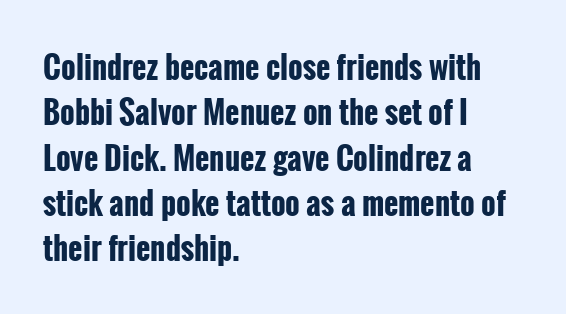
Q: Is the text bold? A: Yes.
Q: Is the text italic (slanted)? A: No, it is upright.
Q: Is the typeface a serif or a sans-serif typeface? A: Sans-serif.
Q: Is the text underlined? A: No.
Q: How is the paragraph aligned? A: Left-aligned.
Q: Is the spacing between letters normal or unusually wide? A: Normal.
Q: Is the spacing between lines tight, normal or loose? A: Normal.
Q: Width (condensed, normal, or wide)? A: Condensed.
Q: Stroke contrast? A: Low.
Q: x-height? A: Medium.
Q: Monospaced? A: No.
